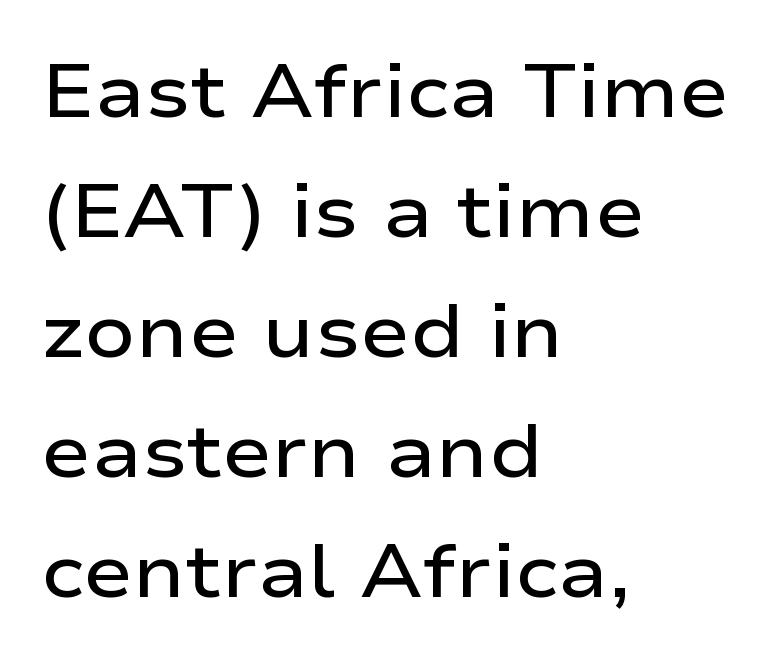
Q: Is the text bold? A: Semi-bold.
Q: Is the text italic (slanted)? A: No, it is upright.
Q: Is the typeface a serif or a sans-serif typeface? A: Sans-serif.
Q: Is the text underlined? A: No.
Q: How is the paragraph aligned? A: Left-aligned.
Q: Is the spacing between letters normal or unusually wide? A: Normal.
Q: Is the spacing between lines tight, normal or loose? A: Normal.
Q: Width (condensed, normal, or wide)? A: Wide.
Q: Stroke contrast? A: Low.
Q: x-height? A: Medium.
Q: Monospaced? A: No.
